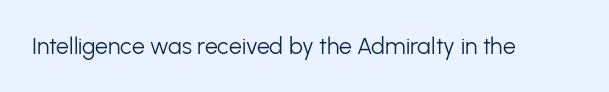
{"italic": "no", "bold": "no", "underline": "no", "letter_spacing": "normal", "letter_spacing_em": 0.0, "glyph_px": 23}
